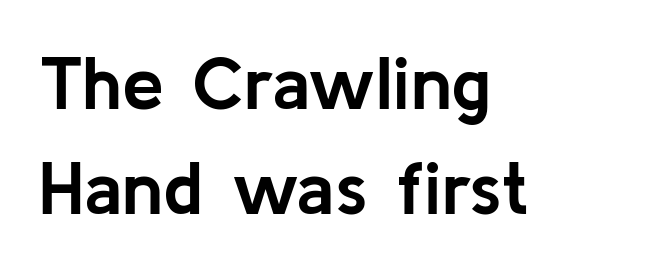
The image shows 75 px semibold sans-serif type, upright; set left-aligned, normal line spacing (1.4x), normal letter spacing, not underlined; low stroke contrast and a medium x-height.
